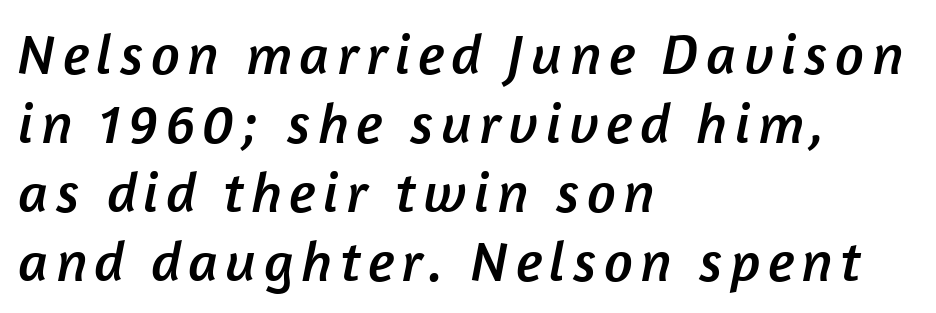
Clear beneath every line of the passage. Each letter keeps its own natural width here, so spacing adapts to shape. The face used here is a sans, in the tradition of grotesques and geometrics. Horizontally, the lines are justified to the leading edge only.
